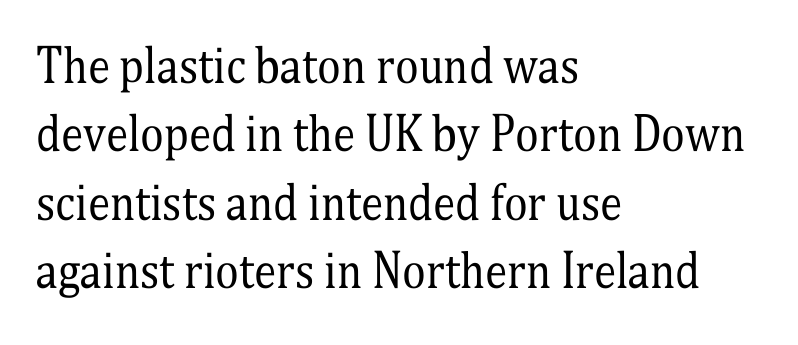
The image shows 45 px regular-weight, condensed serif type, upright; set left-aligned, normal line spacing (1.52x), normal letter spacing, not underlined; medium stroke contrast and a medium x-height.
